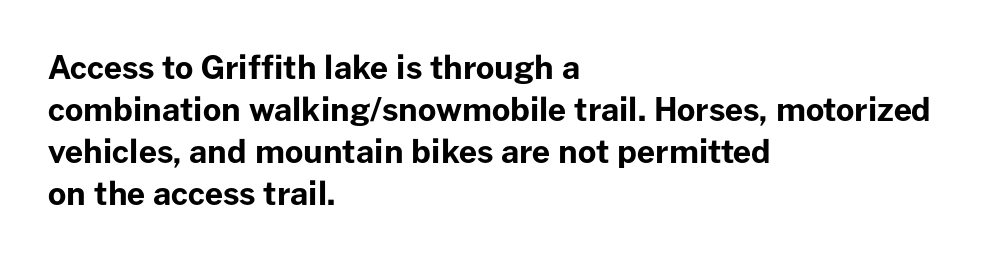
The image shows 32 px bold sans-serif type, upright; set left-aligned, normal line spacing (1.31x), normal letter spacing, not underlined; low stroke contrast and a medium x-height.
